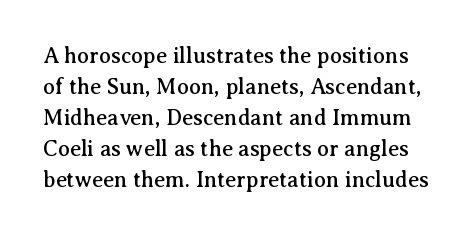
This rendering features lettering with no underline. Reading down the column, the eye jumps a familiar distance to each next line. Quick note: not italic, upright. The tracking reads as untouched default to a designer's eye.
